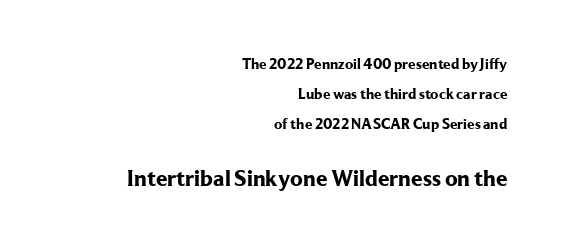
The image shows 23 px bold type, upright; set right-aligned, loose line spacing (2.01x), normal letter spacing, not underlined; the second (bottom) block is 1.53x larger.
